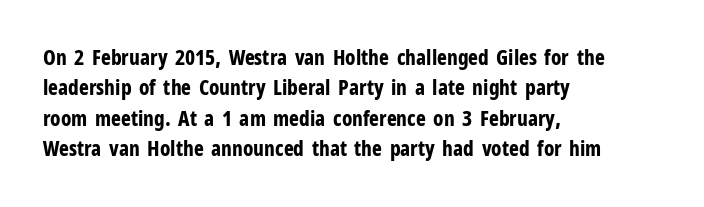
Q: Is the text bold? A: Yes.
Q: Is the text italic (slanted)? A: No, it is upright.
Q: Is the text underlined? A: No.
Q: How is the paragraph aligned? A: Left-aligned.
Q: Is the spacing between letters normal or unusually wide? A: Normal.
Q: Is the spacing between lines tight, normal or loose? A: Normal.
